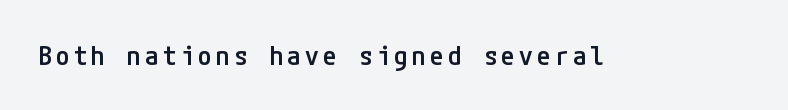
{"italic": "no", "bold": "semi", "underline": "no", "glyph_px": 27}
